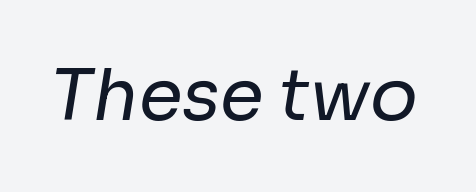
Q: Is the text bold? A: No.
Q: Is the typeface a serif or a sans-serif typeface? A: Sans-serif.
Q: Is the text underlined? A: No.
Q: Is the spacing between letters normal or unusually wide? A: Normal.
Q: Width (condensed, normal, or wide)? A: Normal.
Q: Stroke contrast? A: Low.
Q: x-height? A: Medium.
Q: Monospaced? A: No.
